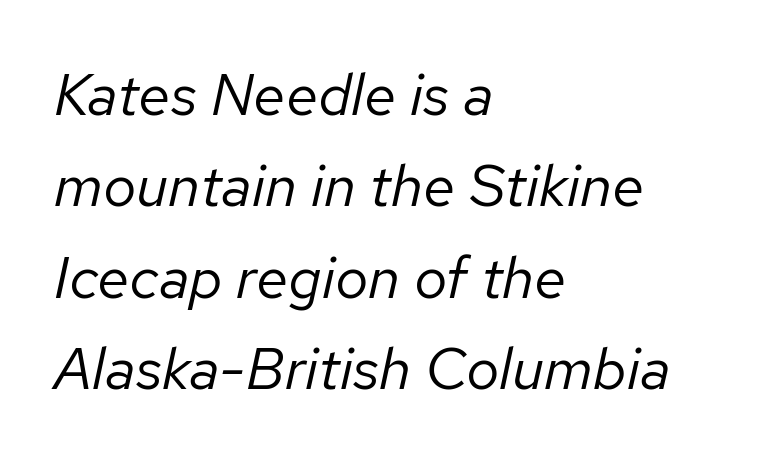
Caption: standard tracking, unaltered. You could not count columns in this text — the font is proportionally spaced. Students, observe: this is what conventionally led text looks like. Would a proofreader flag this as italicized? Yes.
